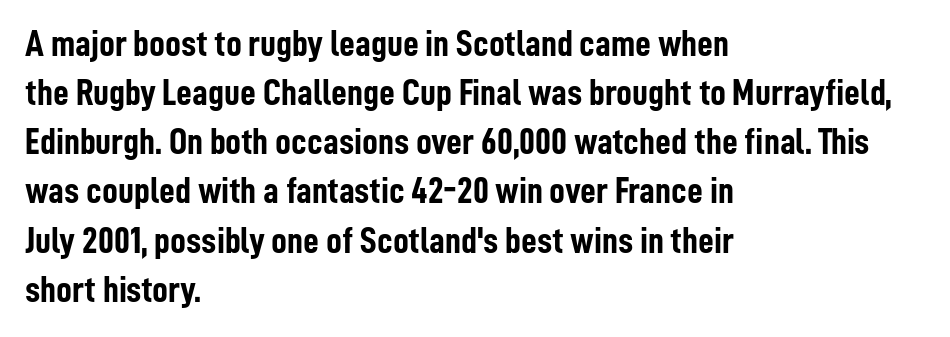
Q: Is the text bold? A: Yes.
Q: Is the text italic (slanted)? A: No, it is upright.
Q: Is the typeface a serif or a sans-serif typeface? A: Sans-serif.
Q: Is the text underlined? A: No.
Q: How is the paragraph aligned? A: Left-aligned.
Q: Is the spacing between letters normal or unusually wide? A: Normal.
Q: Is the spacing between lines tight, normal or loose? A: Normal.
Q: Width (condensed, normal, or wide)? A: Condensed.
Q: Stroke contrast? A: Low.
Q: x-height? A: Medium.
Q: Monospaced? A: No.
